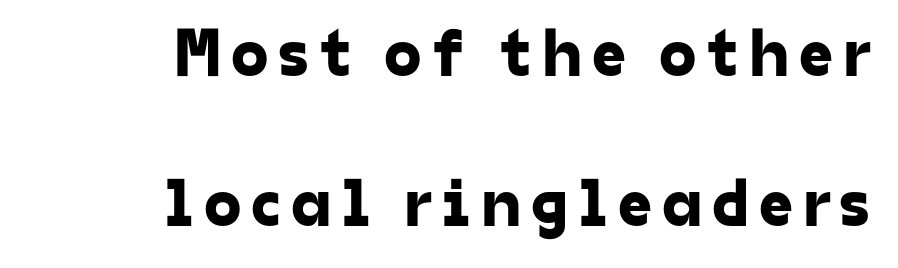
{"serif": "no", "width": "normal", "stroke_contrast": "low", "x_height": "medium", "monospaced": "no", "underline": "no", "align": "right", "line_spacing": "loose", "line_spacing_ratio": 2.2, "glyph_px": 68}
